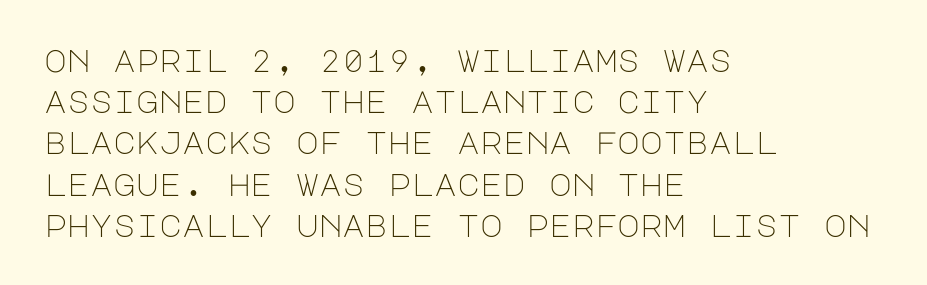
The image shows 31 px light sans-serif type, upright; set left-aligned, normal line spacing (1.33x), normal letter spacing, not underlined; low stroke contrast and a large x-height.
